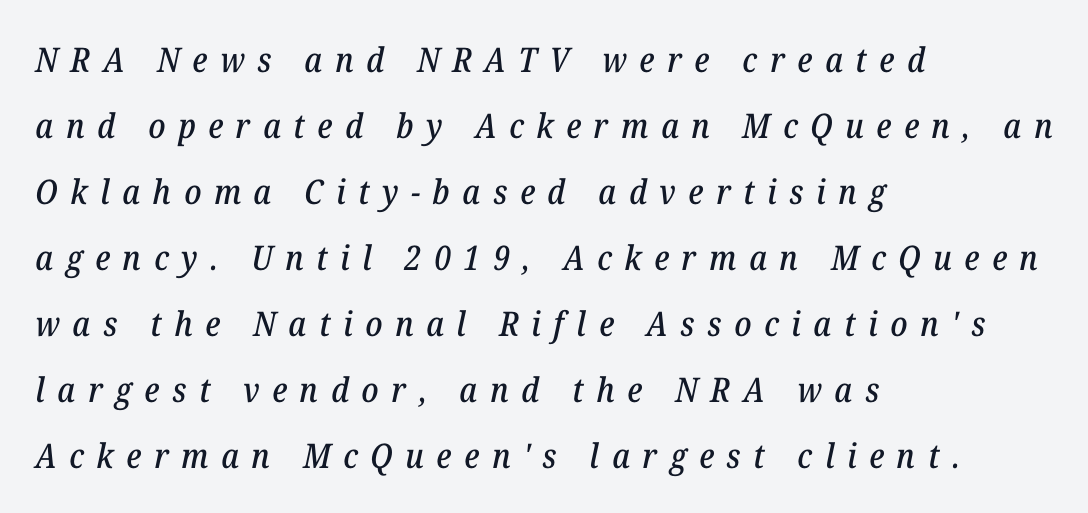
The image shows 34 px serif type, italic (leaning right); set left-aligned, loose line spacing (1.94x), unusually wide letter spacing (+0.37 em), not underlined; low stroke contrast and a medium x-height.
